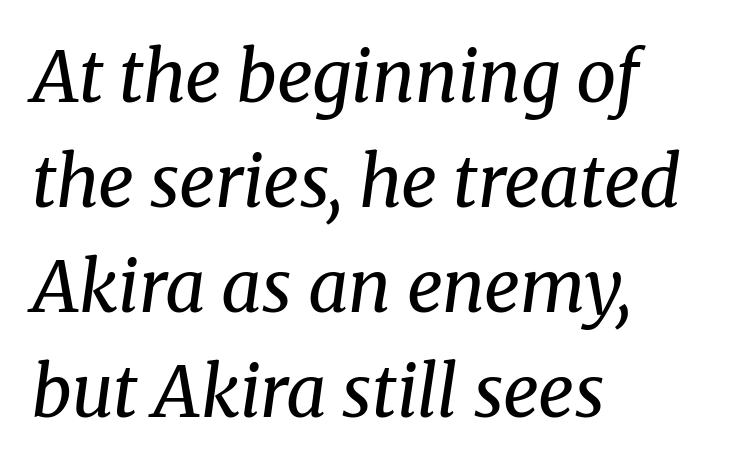
Is the block centered? No — it sits flush against the left margin. Note the varied advance widths — an 'i' is clearly narrower than an 'm'. The line-height multiplier appears to be the usual default. Is the type slanted? Yes — the strokes lean at a clear angle. Summary of weight: not heavy and not bold.
